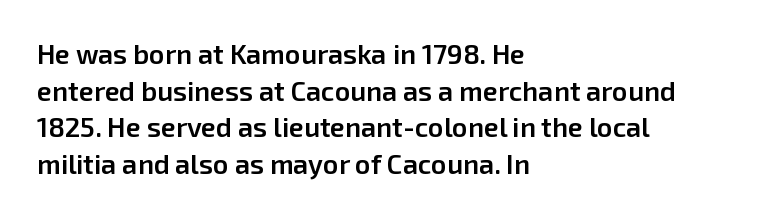
Q: Is the text bold? A: Semi-bold.
Q: Is the text italic (slanted)? A: No, it is upright.
Q: Is the text underlined? A: No.
Q: How is the paragraph aligned? A: Left-aligned.
Q: Is the spacing between letters normal or unusually wide? A: Normal.
Q: Is the spacing between lines tight, normal or loose? A: Normal.
